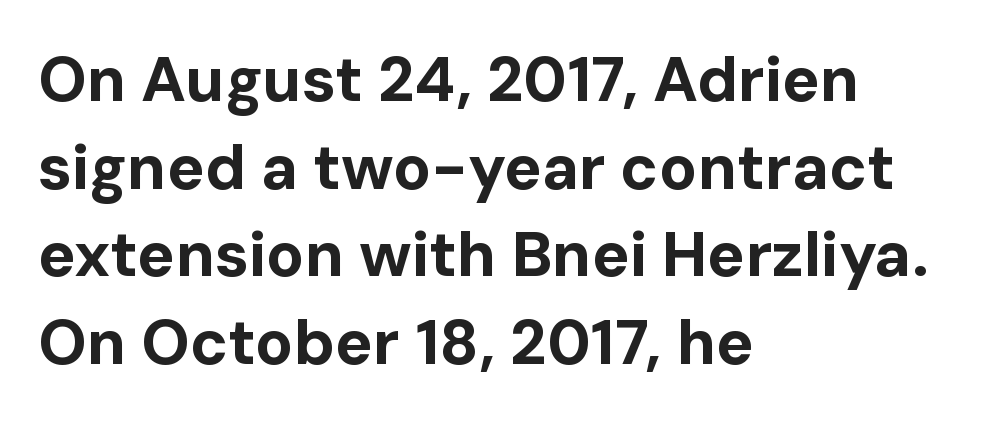
Q: Is the text bold? A: Yes.
Q: Is the text italic (slanted)? A: No, it is upright.
Q: Is the typeface a serif or a sans-serif typeface? A: Sans-serif.
Q: Is the text underlined? A: No.
Q: How is the paragraph aligned? A: Left-aligned.
Q: Is the spacing between letters normal or unusually wide? A: Normal.
Q: Is the spacing between lines tight, normal or loose? A: Normal.
Q: Width (condensed, normal, or wide)? A: Normal.
Q: Stroke contrast? A: Low.
Q: x-height? A: Medium.
Q: Monospaced? A: No.
